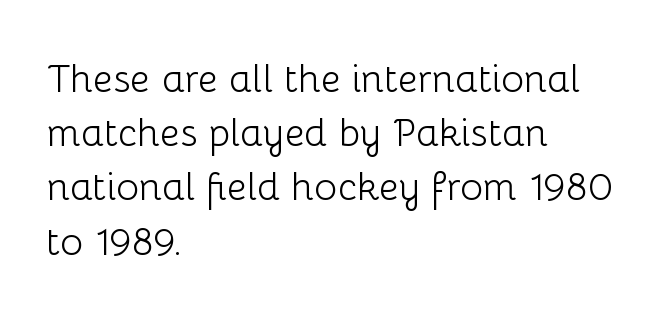
The image shows 39 px light sans-serif type, upright; set left-aligned, normal line spacing (1.39x), normal letter spacing, not underlined; low stroke contrast and a medium x-height.
